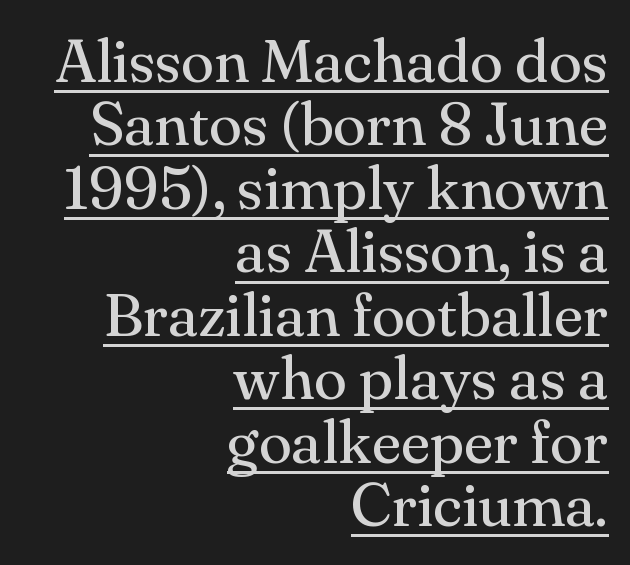
Q: Is the text bold? A: No.
Q: Is the text italic (slanted)? A: No, it is upright.
Q: Is the typeface a serif or a sans-serif typeface? A: Serif.
Q: Is the text underlined? A: Yes.
Q: How is the paragraph aligned? A: Right-aligned.
Q: Is the spacing between letters normal or unusually wide? A: Normal.
Q: Is the spacing between lines tight, normal or loose? A: Tight.
Q: Width (condensed, normal, or wide)? A: Normal.
Q: Stroke contrast? A: Medium.
Q: x-height? A: Small.
Q: Monospaced? A: No.
